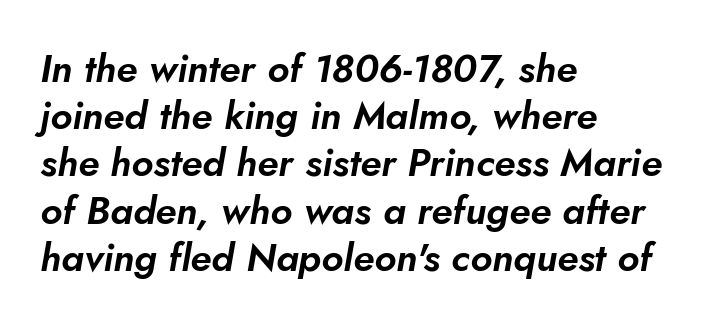
The zone under the glyphs is completely vacant. Teacher's note: observe the even left margin — that is flush-left alignment. The line texture is even and compact thanks to regular tracking. This sample has the flowing, uneven cadence of proportional lettering. Would a proofreader flag this as italicized? Yes.
